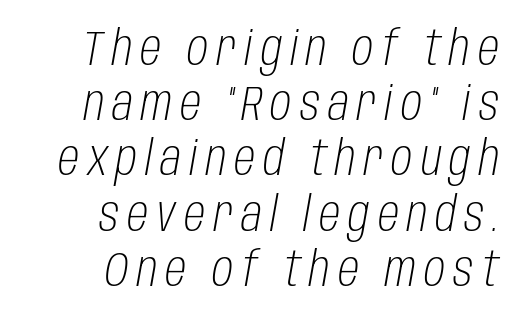
Q: Is the text bold? A: No.
Q: Is the text italic (slanted)? A: Yes, it leans right by about 10 degrees.
Q: Is the text underlined? A: No.
Q: How is the paragraph aligned? A: Right-aligned.
Q: Is the spacing between lines tight, normal or loose? A: Tight.
Q: Width (condensed, normal, or wide)? A: Condensed.
Q: Stroke contrast? A: Low.
Q: x-height? A: Large.
Q: Monospaced? A: No.
